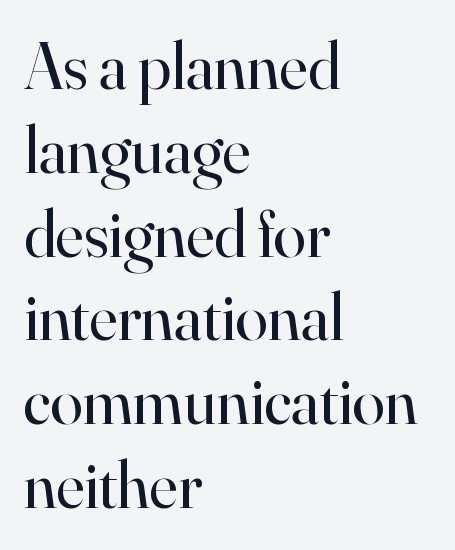
The image shows 66 px regular-weight serif type, upright; set left-aligned, normal line spacing (1.27x), normal letter spacing, not underlined; high stroke contrast and a small x-height.
